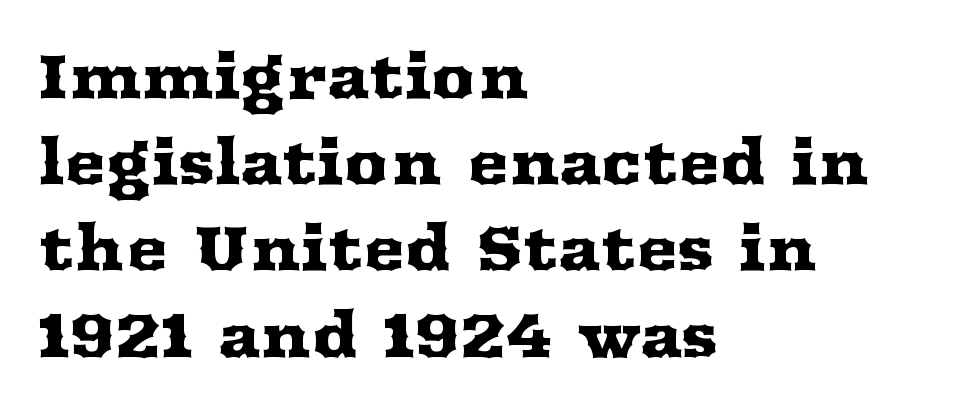
{"serif": "yes", "italic": "no", "width": "wide", "stroke_contrast": "medium", "x_height": "medium", "monospaced": "no", "underline": "no", "align": "left", "line_spacing": "normal", "line_spacing_ratio": 1.39, "letter_spacing": "normal", "letter_spacing_em": 0.0, "glyph_px": 62}
